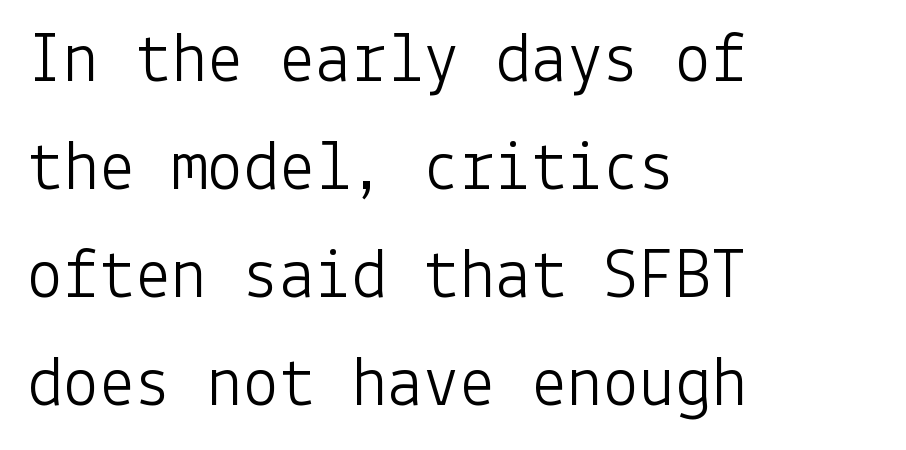
The image shows 72 px light sans-serif type, upright; set left-aligned, normal line spacing (1.5x), normal letter spacing, not underlined; low stroke contrast and a medium x-height.
